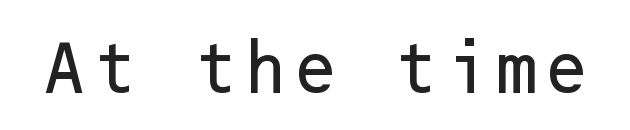
No extra tracking has been applied to these lines. In terms of posture, this sample is upright. Bare-footed words on every line. No feet cap the strokes, marking this as sans-serif type.
